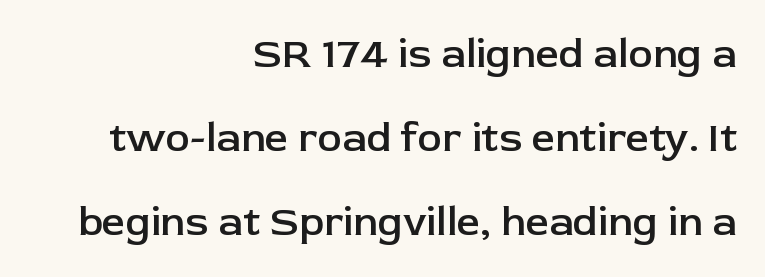
Q: Is the text bold? A: Semi-bold.
Q: Is the text italic (slanted)? A: No, it is upright.
Q: Is the typeface a serif or a sans-serif typeface? A: Sans-serif.
Q: Is the text underlined? A: No.
Q: How is the paragraph aligned? A: Right-aligned.
Q: Is the spacing between letters normal or unusually wide? A: Normal.
Q: Is the spacing between lines tight, normal or loose? A: Loose.
Q: Width (condensed, normal, or wide)? A: Normal.
Q: Stroke contrast? A: Low.
Q: x-height? A: Medium.
Q: Monospaced? A: No.
